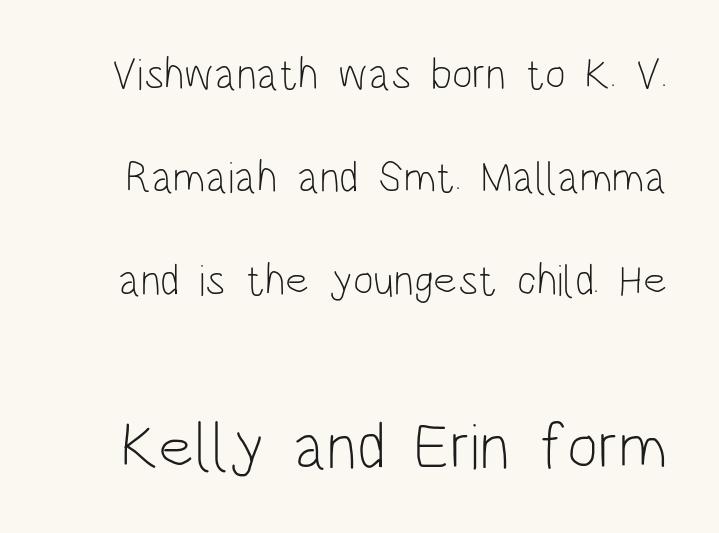
The image shows 66 px light, condensed sans-serif type, upright; set loose line spacing (2.34x), normal letter spacing, not underlined; the second (bottom) block is 1.5x larger; low stroke contrast and a large x-height.
